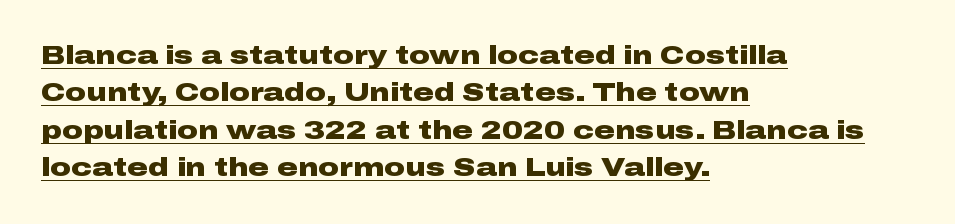
{"italic": "no", "bold": "yes", "underline": "yes", "align": "left", "line_spacing": "normal", "line_spacing_ratio": 1.44, "letter_spacing": "normal", "letter_spacing_em": 0.0, "glyph_px": 26}
